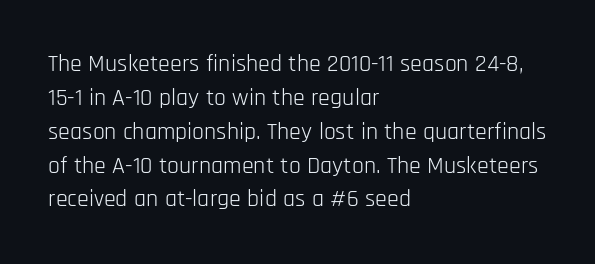
The image shows 24 px text type, upright; set left-aligned, normal line spacing (1.41x), normal letter spacing, not underlined.
